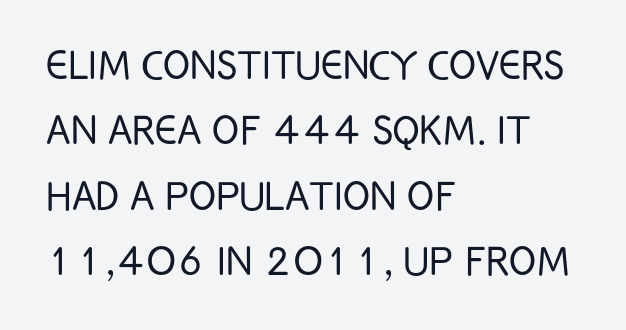
The image shows 50 px light, condensed sans-serif type, upright; set left-aligned, normal line spacing (1.31x), normal letter spacing, not underlined; low stroke contrast and a large x-height.
